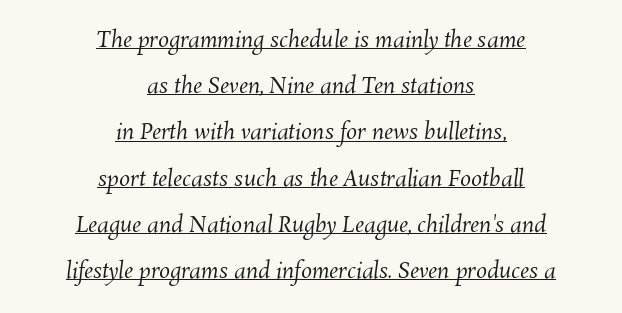
The image shows 22 px text type; set centered, loose line spacing (2.1x), normal letter spacing, underlined.
